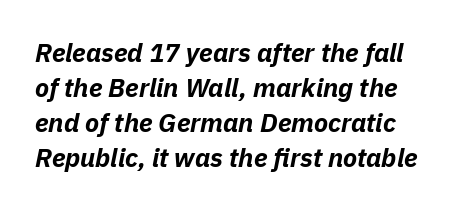
The image shows 26 px bold type, italic (leaning right); set normal line spacing (1.35x), normal letter spacing, not underlined.
